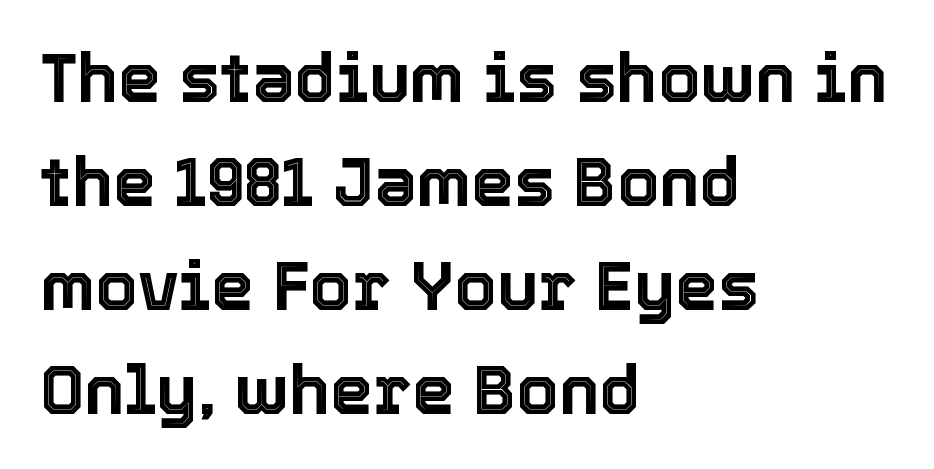
{"italic": "no", "width": "normal", "x_height": "medium", "monospaced": "no", "underline": "no", "align": "left", "line_spacing": "normal", "line_spacing_ratio": 1.53, "letter_spacing": "normal", "letter_spacing_em": 0.0, "glyph_px": 68}
